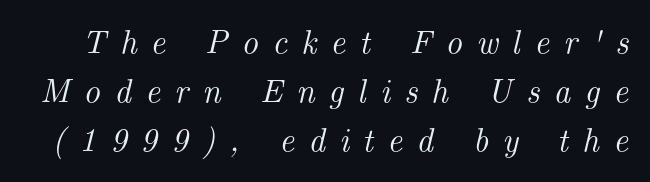
Q: Is the text italic (slanted)? A: Yes, it leans right by about 14 degrees.
Q: Is the typeface a serif or a sans-serif typeface? A: Serif.
Q: Is the text underlined? A: No.
Q: Is the spacing between letters normal or unusually wide? A: Unusually wide.
Q: Is the spacing between lines tight, normal or loose? A: Normal.
Q: Width (condensed, normal, or wide)? A: Normal.
Q: Stroke contrast? A: Medium.
Q: x-height? A: Small.
Q: Monospaced? A: No.
